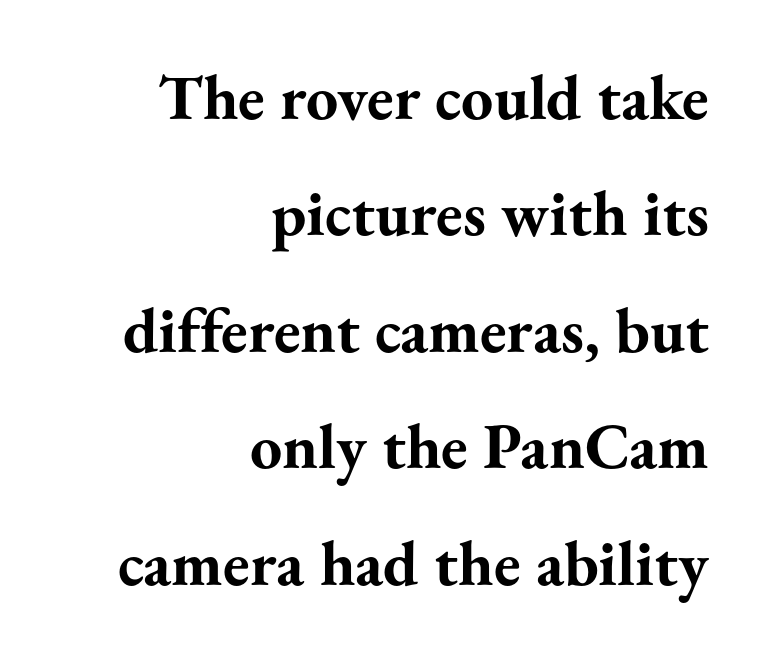
The image shows 64 px bold serif type, upright; set right-aligned, line spacing 1.82x, normal letter spacing, not underlined; medium stroke contrast and a small x-height.
